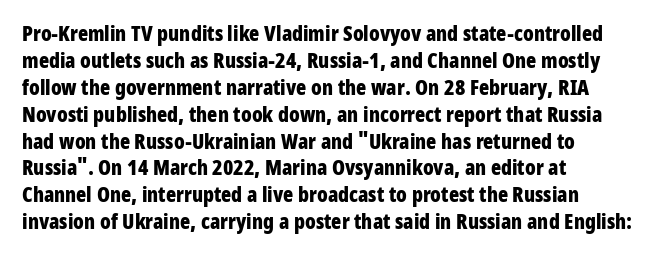
Which margin do the lines hug? The left one — the right edge is uneven. The foot of each line stays bare and open. Strokes here are thick enough to call this a true bold. Does the lettering tilt? It doesn't — this is upright. You could call the tracking neutral — neither tight nor loose. Interline gaps are of average width in this sample.
